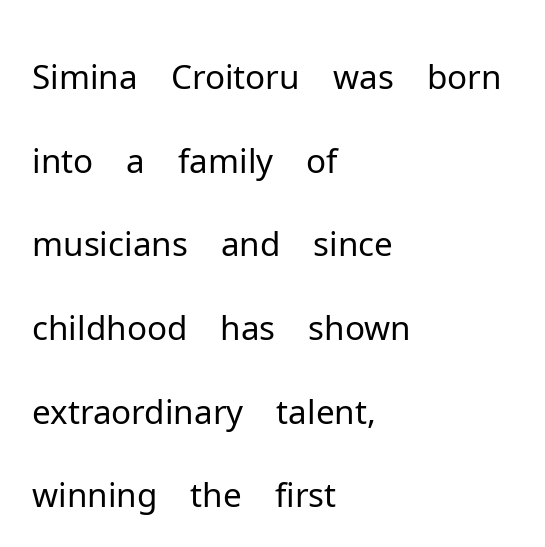
Q: Is the text bold? A: No.
Q: Is the text italic (slanted)? A: No, it is upright.
Q: Is the typeface a serif or a sans-serif typeface? A: Sans-serif.
Q: Is the text underlined? A: No.
Q: How is the paragraph aligned? A: Left-aligned.
Q: Is the spacing between letters normal or unusually wide? A: Normal.
Q: Width (condensed, normal, or wide)? A: Normal.
Q: Stroke contrast? A: Low.
Q: x-height? A: Medium.
Q: Monospaced? A: No.
